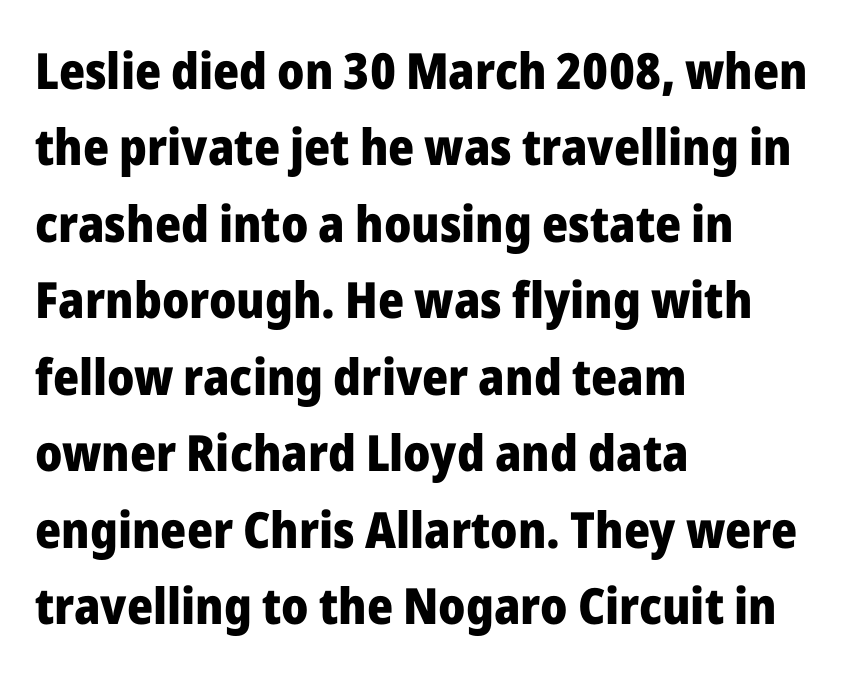
The image shows 50 px heavy sans-serif type, upright; set left-aligned, normal line spacing (1.53x), normal letter spacing, not underlined; low stroke contrast and a medium x-height.
